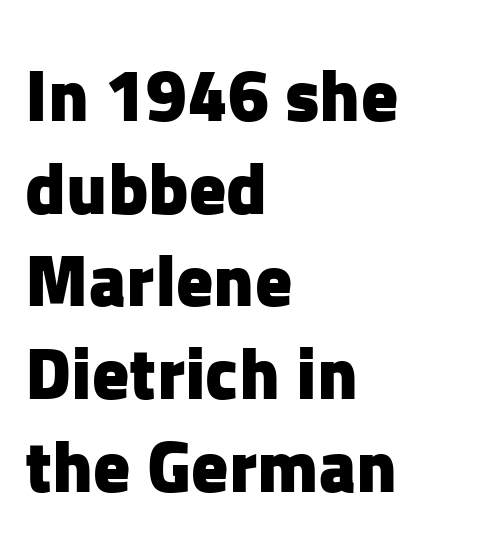
The letterforms sit shoulder to shoulder at normal distance. Evenly set lines give the paragraph a standard silhouette. Note: no serifs on the glyphs. Does the lettering tilt? It doesn't — this is upright.
